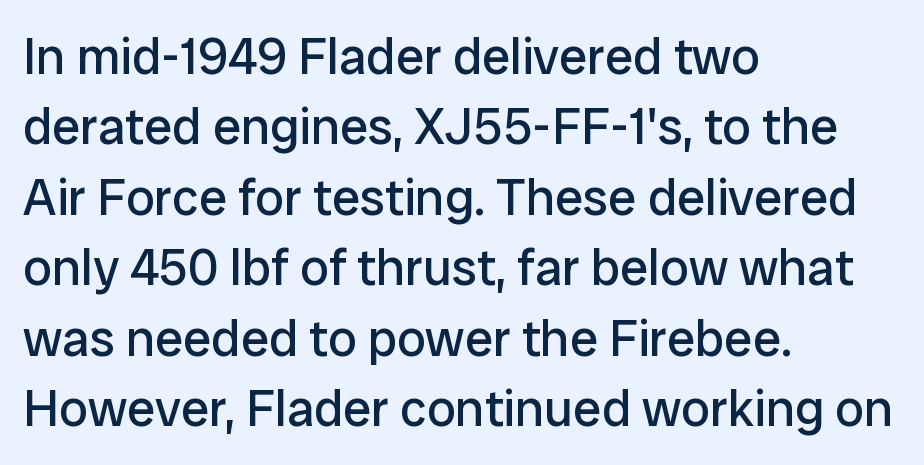
Q: Is the text bold? A: No.
Q: Is the text italic (slanted)? A: No, it is upright.
Q: Is the typeface a serif or a sans-serif typeface? A: Sans-serif.
Q: Is the text underlined? A: No.
Q: How is the paragraph aligned? A: Left-aligned.
Q: Is the spacing between letters normal or unusually wide? A: Normal.
Q: Is the spacing between lines tight, normal or loose? A: Normal.
Q: Width (condensed, normal, or wide)? A: Normal.
Q: Stroke contrast? A: Low.
Q: x-height? A: Medium.
Q: Monospaced? A: No.
